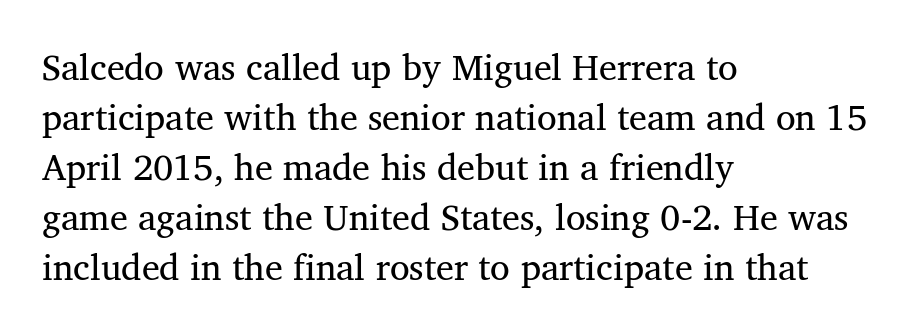
The image shows 36 px regular-weight serif type; set left-aligned, normal line spacing (1.39x), normal letter spacing, not underlined; medium stroke contrast and a medium x-height.
